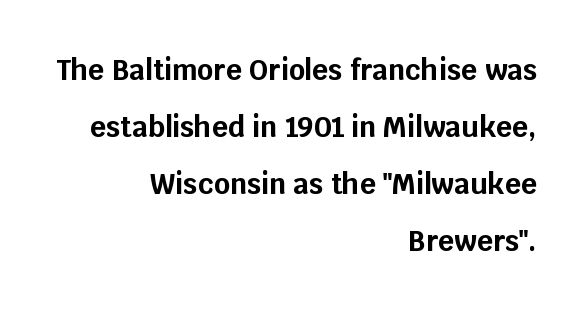
Q: Is the text bold? A: Yes.
Q: Is the text italic (slanted)? A: No, it is upright.
Q: Is the typeface a serif or a sans-serif typeface? A: Sans-serif.
Q: Is the text underlined? A: No.
Q: How is the paragraph aligned? A: Right-aligned.
Q: Is the spacing between letters normal or unusually wide? A: Normal.
Q: Is the spacing between lines tight, normal or loose? A: Loose.
Q: Width (condensed, normal, or wide)? A: Normal.
Q: Stroke contrast? A: Low.
Q: x-height? A: Large.
Q: Monospaced? A: No.
